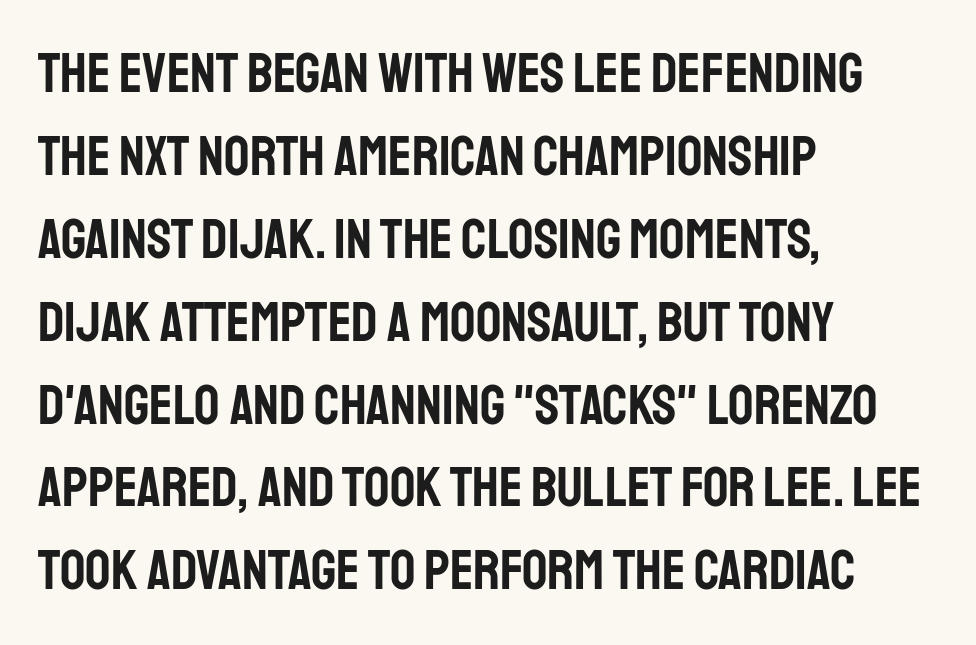
The lines are quadded left. Nothing unusual about the tracking: characters are spaced as the font intends. Check under the words: just untouched page. Baseline-to-baseline distance is the conventional proportion of letter height. Grotesque or geometric, the face here clearly has no serifs.
